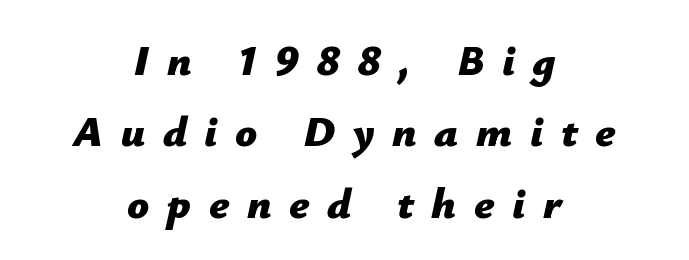
{"italic": "yes", "lean": "right", "slant_degrees": 12, "bold": "yes", "weight": "bold", "width": "normal", "stroke_contrast": "low", "x_height": "medium", "monospaced": "no", "underline": "no", "align": "center", "line_spacing": "normal", "line_spacing_ratio": 1.66, "letter_spacing": "wide", "letter_spacing_em": 0.41, "glyph_px": 43}
